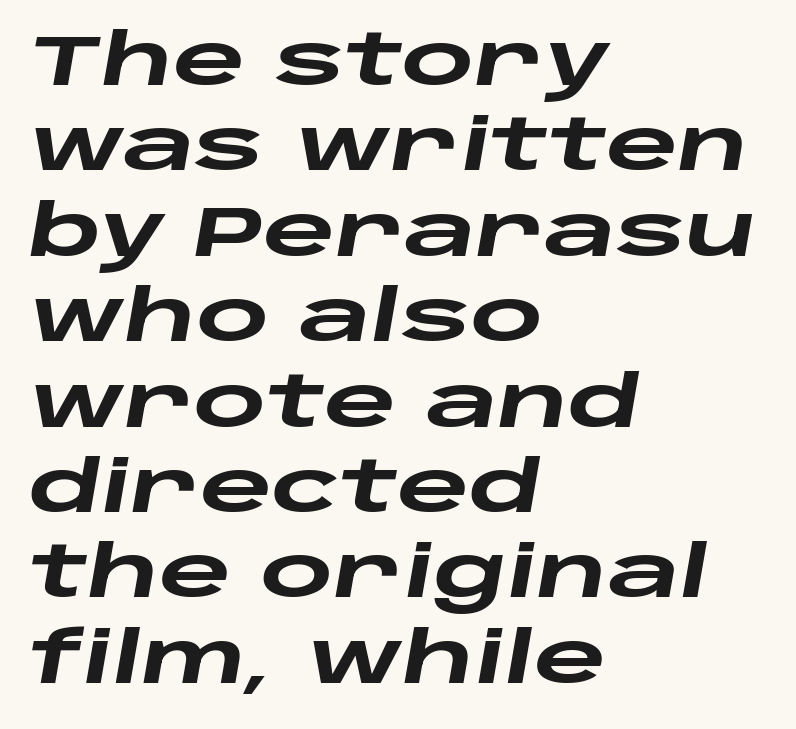
{"italic": "yes", "lean": "right", "slant_degrees": 10, "bold": "yes", "weight": "heavy", "width": "wide", "stroke_contrast": "low", "x_height": "large", "monospaced": "no", "underline": "no", "align": "left", "line_spacing_ratio": 1.22, "letter_spacing": "normal", "letter_spacing_em": 0.0, "glyph_px": 70}
